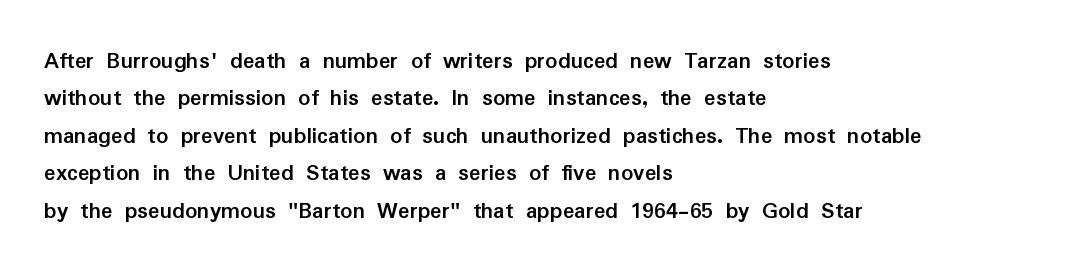
{"italic": "no", "bold": "yes", "underline": "no", "align": "left", "line_spacing": "normal", "line_spacing_ratio": 1.56, "letter_spacing": "normal", "letter_spacing_em": 0.0, "glyph_px": 24}
